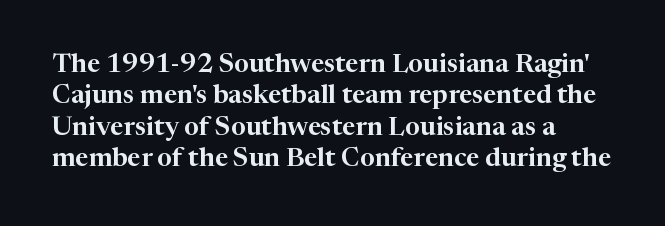
The image shows 26 px text type, upright; set left-aligned, line spacing 1.21x, normal letter spacing, not underlined.
